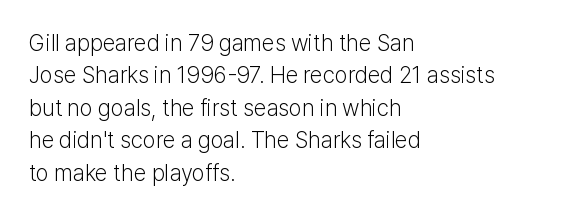
The tracking reads as untouched default to a designer's eye. Layout note: lines flush left. Students, observe: this is what conventionally led text looks like. Underline: absent.
